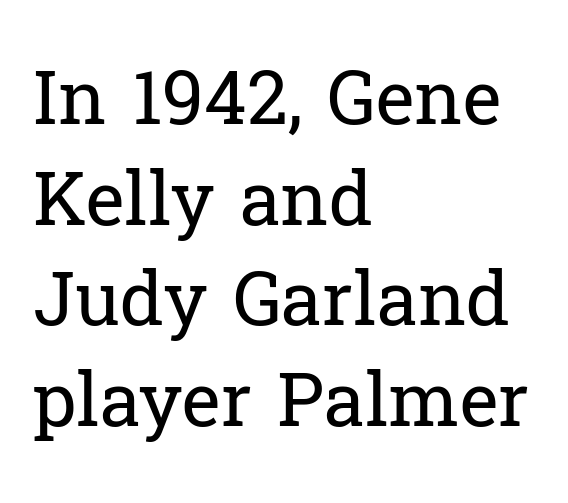
Q: Is the text bold? A: No.
Q: Is the text italic (slanted)? A: No, it is upright.
Q: Is the typeface a serif or a sans-serif typeface? A: Serif.
Q: Is the text underlined? A: No.
Q: How is the paragraph aligned? A: Left-aligned.
Q: Is the spacing between letters normal or unusually wide? A: Normal.
Q: Is the spacing between lines tight, normal or loose? A: Normal.
Q: Width (condensed, normal, or wide)? A: Normal.
Q: Stroke contrast? A: Low.
Q: x-height? A: Medium.
Q: Monospaced? A: No.
